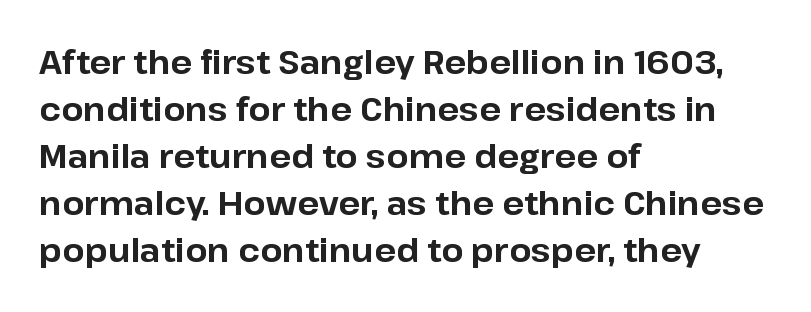
The image shows 32 px bold sans-serif type, upright; set left-aligned, normal line spacing (1.47x), normal letter spacing, not underlined; low stroke contrast and a medium x-height.
